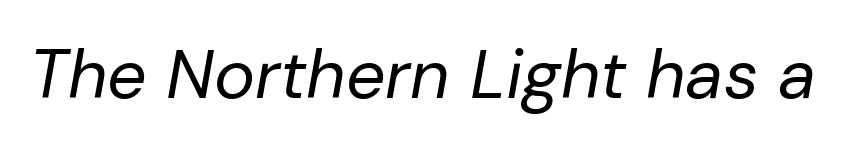
The image shows 69 px regular-weight type, italic (leaning right); set normal letter spacing, not underlined; low stroke contrast and a medium x-height.
